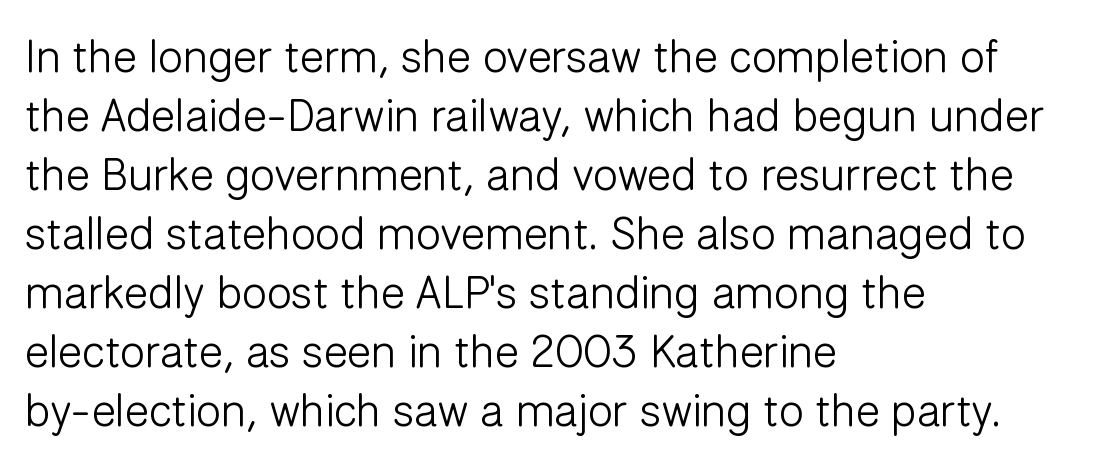
{"serif": "no", "italic": "no", "bold": "no", "weight": "light", "width": "normal", "stroke_contrast": "low", "x_height": "medium", "monospaced": "no", "underline": "no", "align": "left", "line_spacing": "normal", "line_spacing_ratio": 1.31, "letter_spacing": "normal", "letter_spacing_em": 0.0, "glyph_px": 45}
